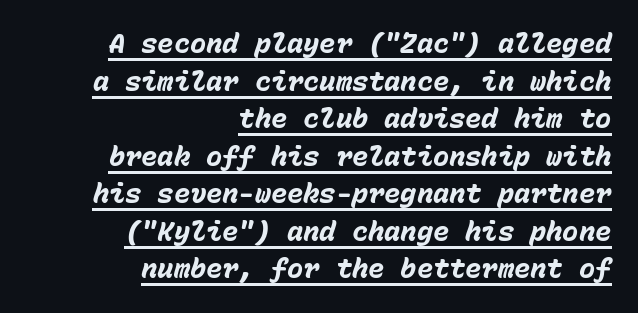
What stands out about the letter spacing? Nothing — it is the standard amount. Leading matches the norm, producing a regular column. Layout note: lines flush right. If you drew a line through each stem, it would be angled.
